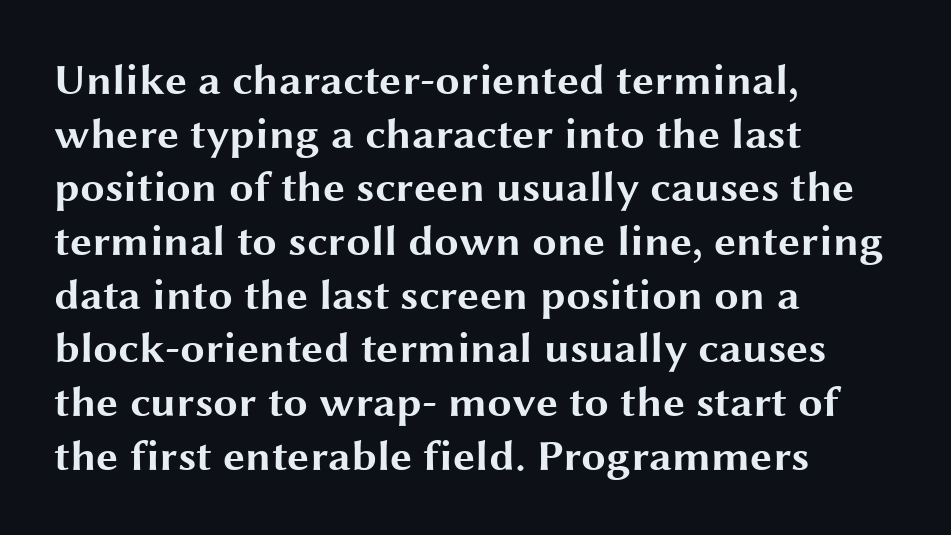
Q: Is the text bold? A: Yes.
Q: Is the text italic (slanted)? A: No, it is upright.
Q: Is the typeface a serif or a sans-serif typeface? A: Sans-serif.
Q: Is the text underlined? A: No.
Q: How is the paragraph aligned? A: Left-aligned.
Q: Is the spacing between letters normal or unusually wide? A: Normal.
Q: Width (condensed, normal, or wide)? A: Wide.
Q: Stroke contrast? A: Medium.
Q: x-height? A: Medium.
Q: Monospaced? A: No.
